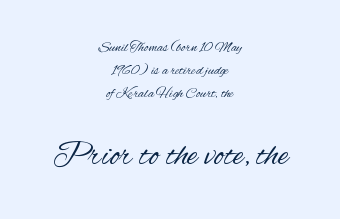
Look at the bottom of the vertical strokes: they stop flat, with no serifs. Leftover space on each line is divided equally before and after the words. This sample has the flowing, uneven cadence of proportional lettering.
